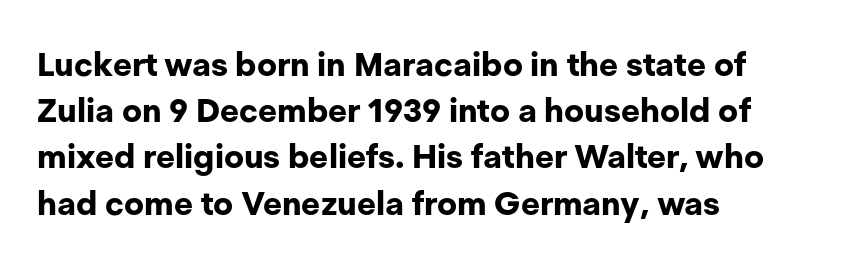
The image shows 33 px bold sans-serif type, upright; set left-aligned, normal line spacing (1.4x), normal letter spacing, not underlined; low stroke contrast and a medium x-height.
